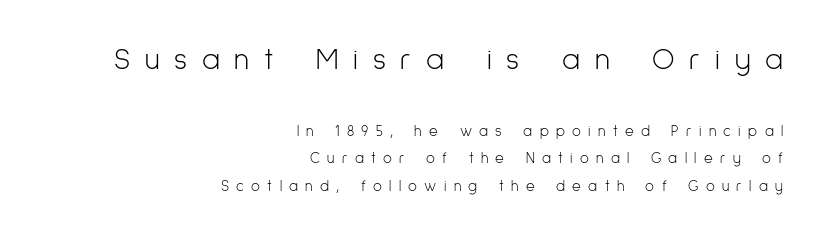
{"serif": "no", "italic": "no", "bold": "no", "weight": "light", "width": "condensed", "stroke_contrast": "low", "x_height": "medium", "monospaced": "no", "underline": "no", "align": "right", "line_spacing_ratio": 1.83, "letter_spacing": "wide", "letter_spacing_em": 0.49, "larger_block": "first", "size_ratio": 2.0, "glyph_px": 30}
